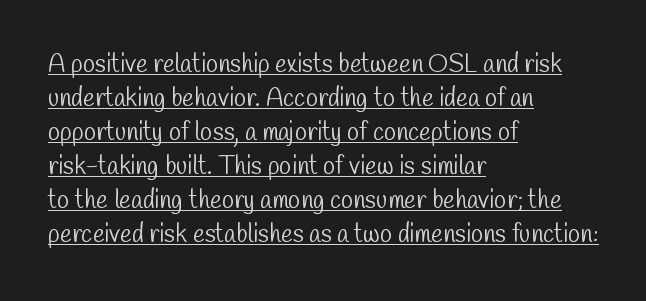
{"bold": "no", "underline": "yes", "align": "left", "line_spacing": "normal", "line_spacing_ratio": 1.36, "letter_spacing": "normal", "letter_spacing_em": 0.0, "glyph_px": 25}
